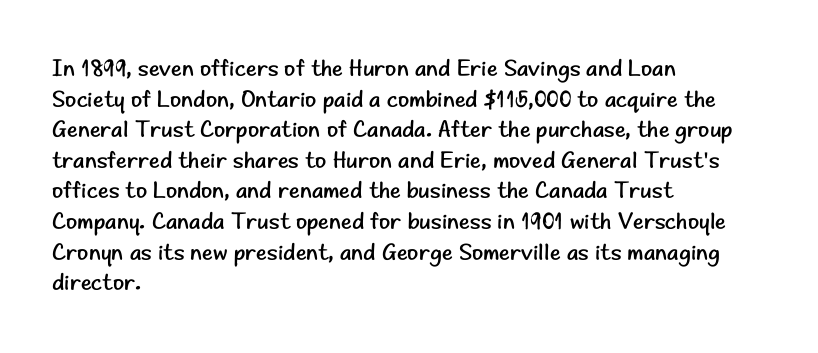
Vertical spacing — default. The text block is weighted toward the left margin, trailing off unevenly rightward. The baseline area is clear. These lines keep a tight, regular rhythm from letter to letter. No extra ink here — the face is not bold.
